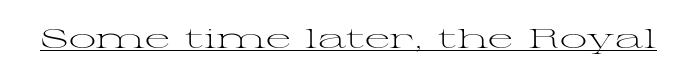
The image shows 27 px text type, upright; set normal letter spacing, underlined.
